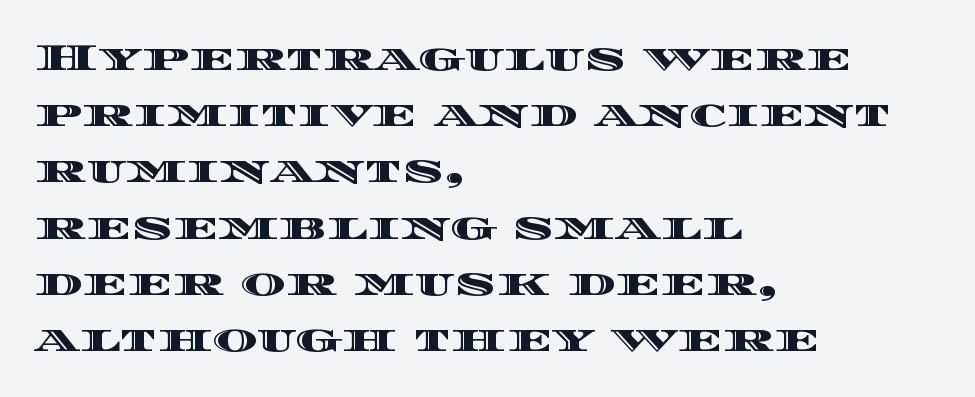
{"italic": "no", "width": "wide", "x_height": "large", "monospaced": "no", "underline": "no", "align": "left", "line_spacing": "normal", "line_spacing_ratio": 1.48, "letter_spacing": "normal", "letter_spacing_em": 0.0, "glyph_px": 38}
